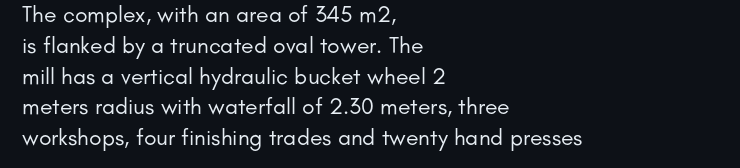
Q: Is the text bold? A: No.
Q: Is the text italic (slanted)? A: No, it is upright.
Q: Is the text underlined? A: No.
Q: How is the paragraph aligned? A: Left-aligned.
Q: Is the spacing between letters normal or unusually wide? A: Normal.
Q: Is the spacing between lines tight, normal or loose? A: Normal.
